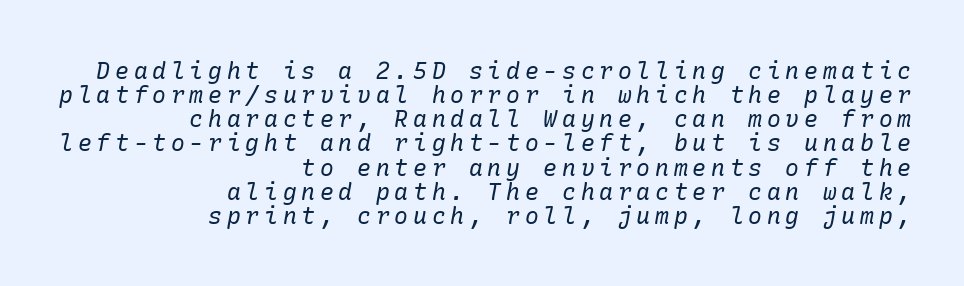
The image shows 23 px text type, italic (leaning right); set right-aligned, tight line spacing (1.05x), unusually wide letter spacing (+0.21 em), not underlined.
